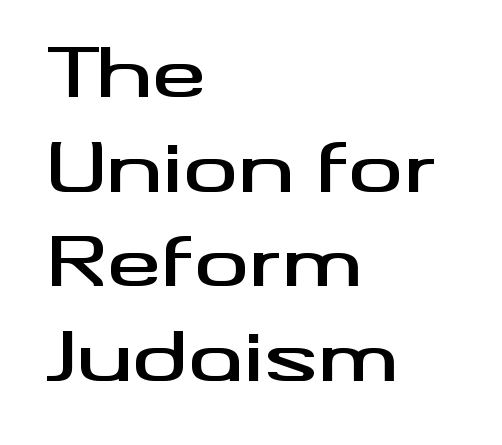
{"serif": "no", "italic": "no", "width": "wide", "stroke_contrast": "medium", "x_height": "small", "monospaced": "no", "underline": "no", "align": "left", "line_spacing": "normal", "line_spacing_ratio": 1.39, "letter_spacing": "normal", "letter_spacing_em": 0.0, "glyph_px": 68}
